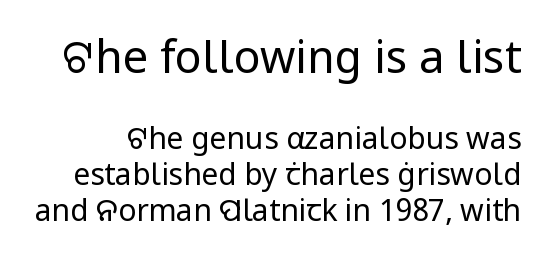
Q: Is the text bold? A: No.
Q: Is the text italic (slanted)? A: No, it is upright.
Q: Is the typeface a serif or a sans-serif typeface? A: Sans-serif.
Q: Is the text underlined? A: No.
Q: Is the spacing between letters normal or unusually wide? A: Normal.
Q: Which block of text is set in a larger size, the first (top) or the second (bottom)? A: The first (top) one.
Q: Width (condensed, normal, or wide)? A: Normal.
Q: Stroke contrast? A: Low.
Q: x-height? A: Medium.
Q: Monospaced? A: No.
